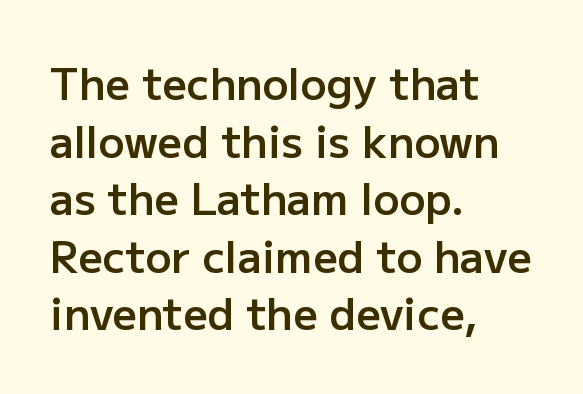
Has an underline been added? It has not. The horizontal fit of the characters is conventional and even. Does the lettering tilt? It doesn't — this is upright. These lines are rendered in a variable-pitch font. Vertical spacing — default.
